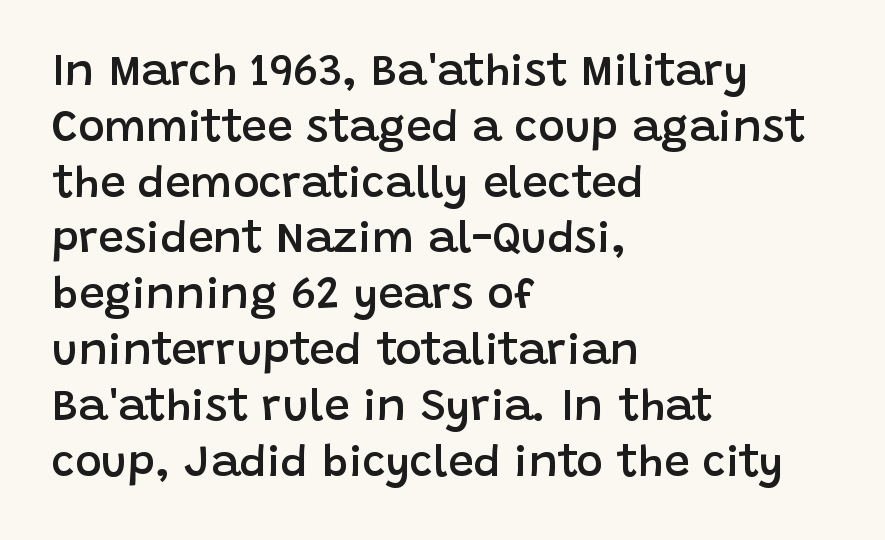
The image shows 45 px semibold sans-serif type, upright; set left-aligned, line spacing 1.24x, normal letter spacing, not underlined; low stroke contrast and a large x-height.
